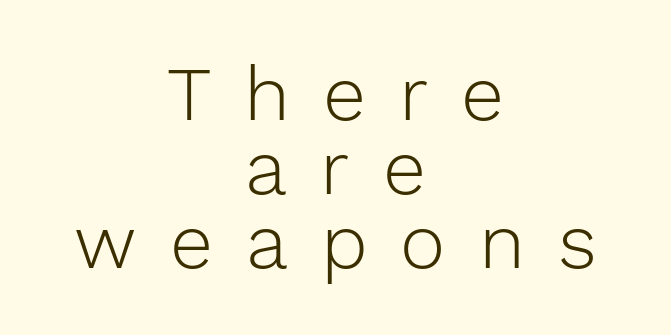
{"serif": "no", "italic": "no", "bold": "no", "weight": "light", "width": "normal", "stroke_contrast": "low", "x_height": "medium", "monospaced": "no", "underline": "no", "align": "center", "line_spacing": "tight", "line_spacing_ratio": 0.96, "letter_spacing": "wide", "letter_spacing_em": 0.43, "glyph_px": 77}
